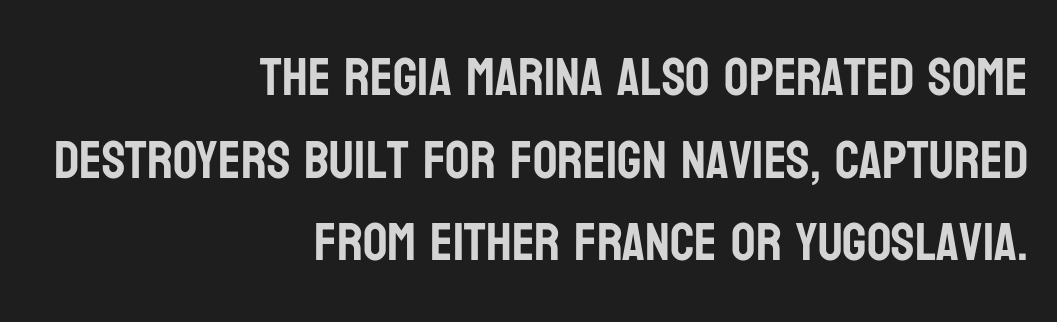
{"serif": "no", "italic": "no", "width": "condensed", "stroke_contrast": "low", "x_height": "large", "monospaced": "no", "underline": "no", "align": "right", "line_spacing": "normal", "line_spacing_ratio": 1.53, "letter_spacing": "normal", "letter_spacing_em": 0.0, "glyph_px": 54}
